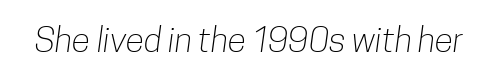
Spacing verdict: proportional, widths tailored to each character. Underline: absent. The letters sit at their default tracking, neither squeezed nor spread. Letters have the restrained weight of plain body copy at most.
